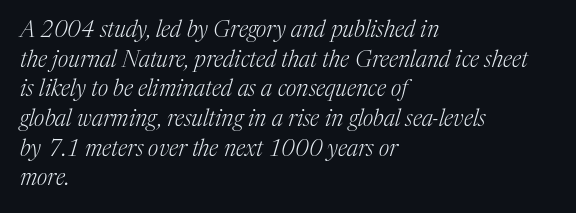
The image shows 23 px text type, italic (leaning right); set left-aligned, normal line spacing (1.29x), normal letter spacing, not underlined.
